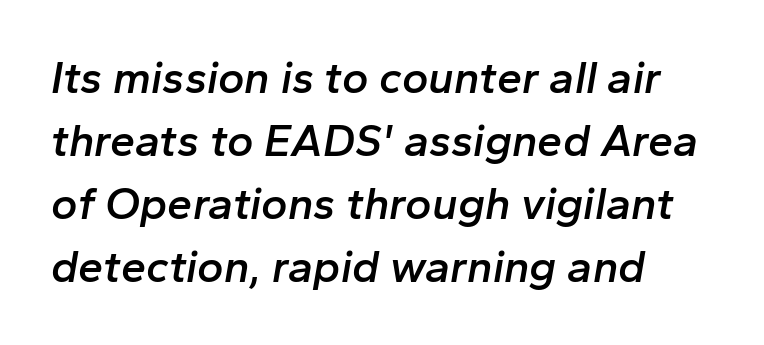
{"italic": "yes", "lean": "right", "slant_degrees": 10, "bold": "semi", "weight": "semibold", "width": "normal", "stroke_contrast": "low", "x_height": "medium", "monospaced": "no", "underline": "no", "align": "left", "line_spacing": "normal", "line_spacing_ratio": 1.4, "letter_spacing": "normal", "letter_spacing_em": 0.0, "glyph_px": 45}
